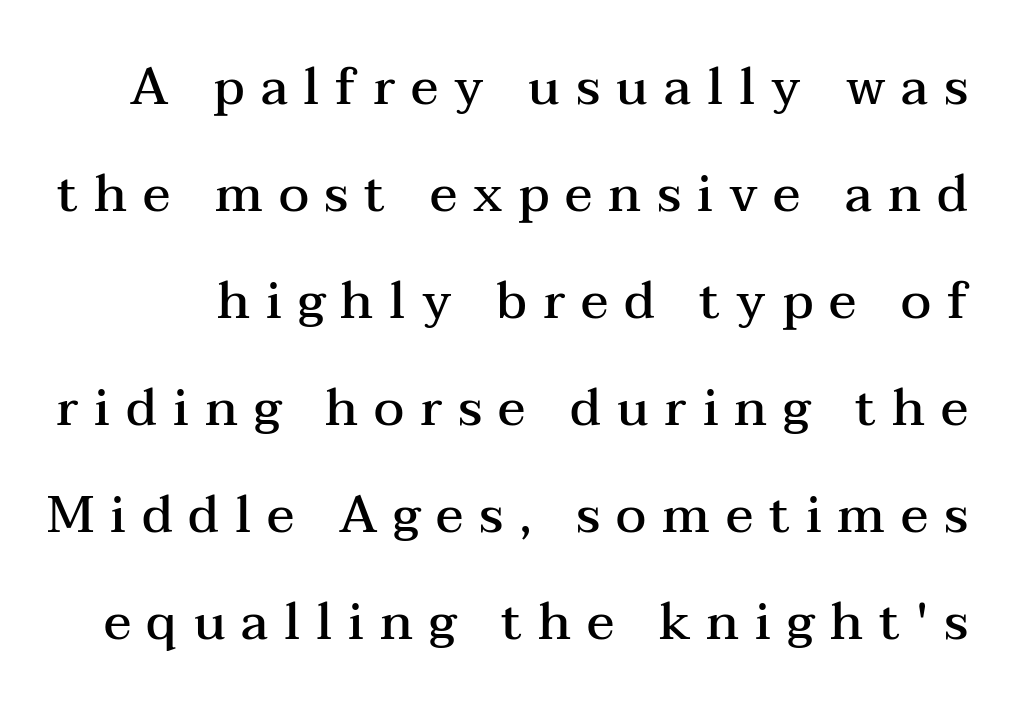
Note the varied advance widths — an 'i' is clearly narrower than an 'm'. Typographically, this falls in the serif category. A clean baseline with only descenders dipping below it. The rendering uses a large line-height, opening up the rows. The strokes are fattened partway — semibold, not bold.
